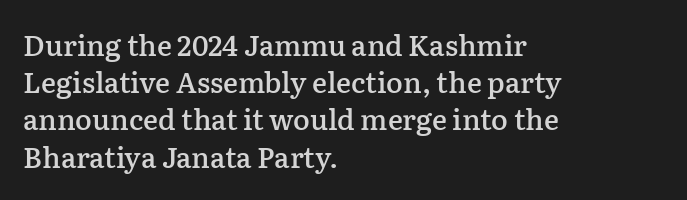
{"serif": "yes", "italic": "no", "bold": "semi", "weight": "semibold", "width": "normal", "stroke_contrast": "low", "x_height": "medium", "monospaced": "no", "underline": "no", "align": "left", "line_spacing": "normal", "line_spacing_ratio": 1.33, "letter_spacing": "normal", "letter_spacing_em": 0.0, "glyph_px": 28}
